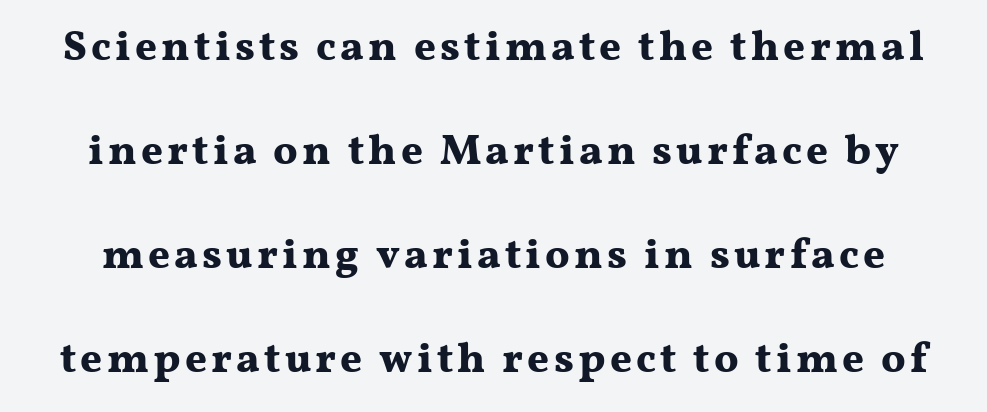
The image shows 42 px bold, wide serif type, upright; set loose line spacing (2.48x), not underlined; medium stroke contrast and a medium x-height.
